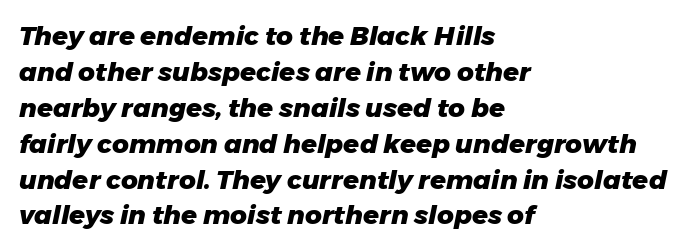
{"italic": "yes", "lean": "right", "slant_degrees": 11, "bold": "yes", "underline": "no", "align": "left", "line_spacing": "normal", "line_spacing_ratio": 1.38, "letter_spacing": "normal", "letter_spacing_em": 0.0, "glyph_px": 26}
